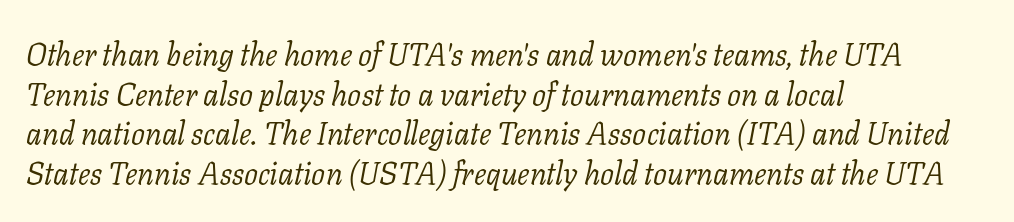
Decoration check: the copy has no underline. Compared with typical paragraphs, the rows here are spaced about the same. Compared with a centered layout, this one pins lines to the left instead. Summary of weight: not heavy and not bold. A typesetter would call this proportional, since set widths differ per character.
